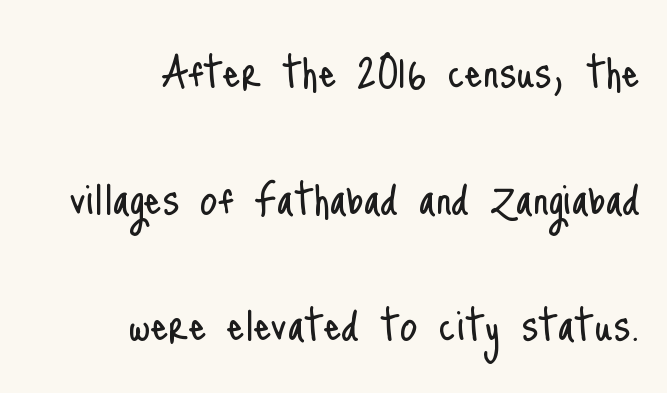
Look at the tracking — it's just the regular setting, nothing added. Do the characters align in a grid? No, the font is proportional. Lines of text with bare space underneath. Widely set lines give the paragraph a tall, airy silhouette. Unlike italic type, these characters show no tilt at all. Unbolded letterforms with no extra heft.
